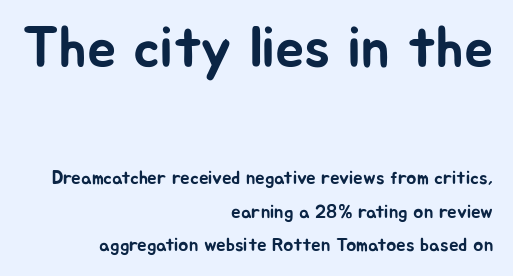
Does the copy run flush right? Yes — the right margin is perfectly even. Only glyphs here, with clear space below each row. Posture: straight, roman, zero tilt. Typesetter's note — upper block bumped up in size, lower block left smaller. Font category for this specimen: sans-serif. Caption: standard tracking, unaltered.
